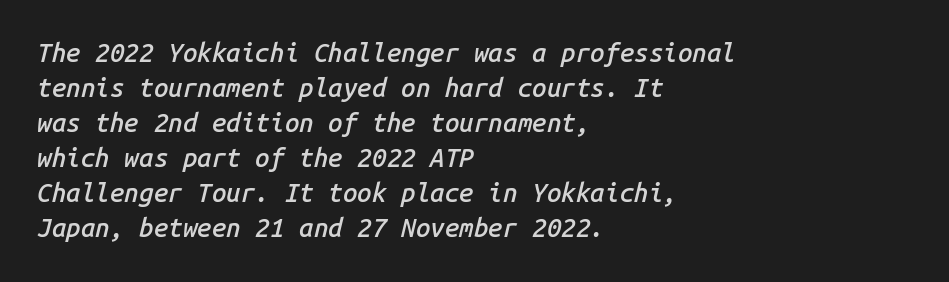
Q: Is the text bold? A: Semi-bold.
Q: Is the text italic (slanted)? A: Yes, it leans right by about 14 degrees.
Q: Is the text underlined? A: No.
Q: How is the paragraph aligned? A: Left-aligned.
Q: Is the spacing between letters normal or unusually wide? A: Normal.
Q: Is the spacing between lines tight, normal or loose? A: Normal.
